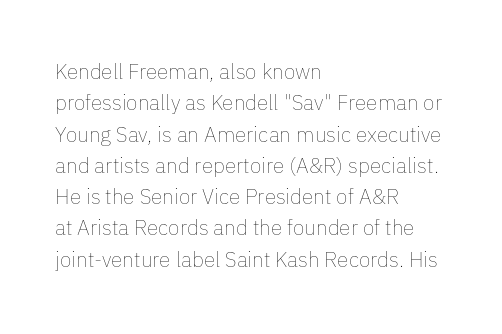
The image shows 21 px text type, upright; set left-aligned, normal line spacing (1.49x), normal letter spacing, not underlined.
